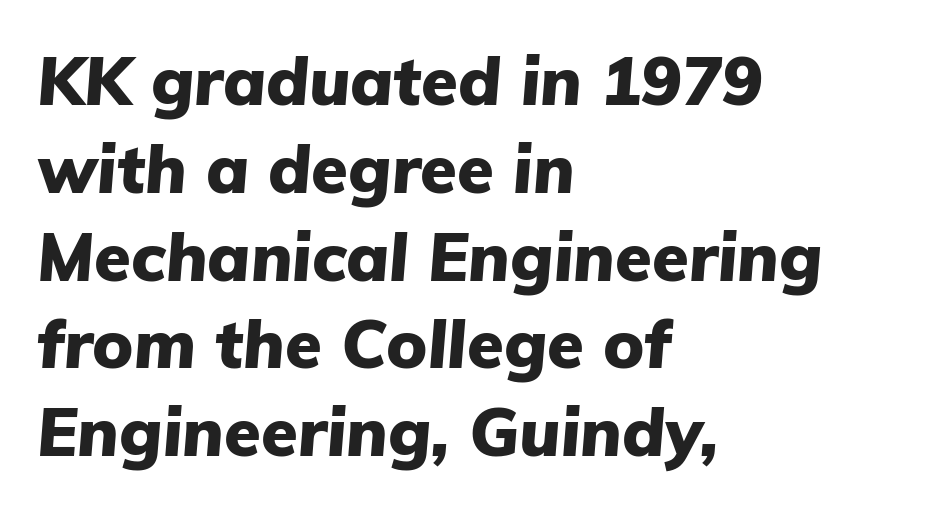
Q: Is the text bold? A: Yes.
Q: Is the text italic (slanted)? A: Yes, it leans right by about 5 degrees.
Q: Is the text underlined? A: No.
Q: How is the paragraph aligned? A: Left-aligned.
Q: Is the spacing between letters normal or unusually wide? A: Normal.
Q: Is the spacing between lines tight, normal or loose? A: Normal.
Q: Width (condensed, normal, or wide)? A: Normal.
Q: Stroke contrast? A: Low.
Q: x-height? A: Medium.
Q: Monospaced? A: No.
